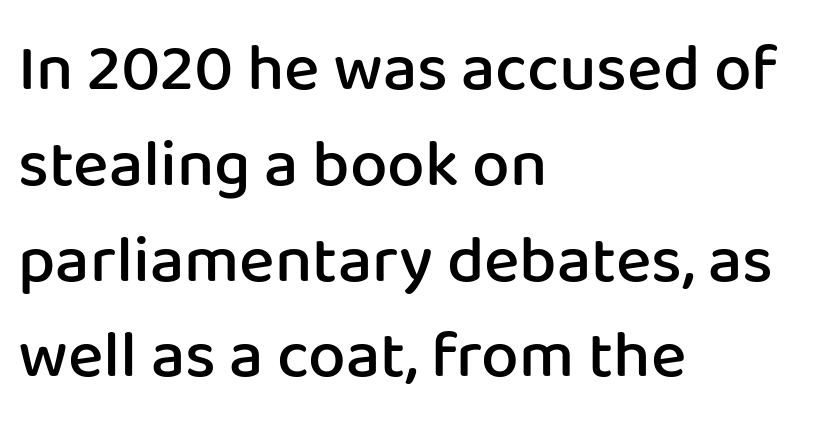
The image shows 67 px semibold sans-serif type, upright; set left-aligned, normal line spacing (1.43x), normal letter spacing, not underlined; low stroke contrast and a medium x-height.
